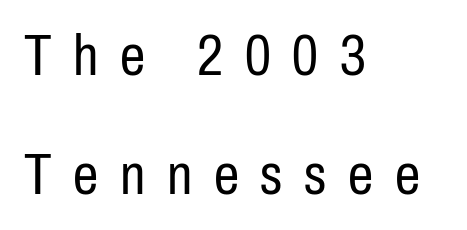
Q: Is the text bold? A: No.
Q: Is the text italic (slanted)? A: No, it is upright.
Q: Is the typeface a serif or a sans-serif typeface? A: Sans-serif.
Q: Is the text underlined? A: No.
Q: How is the paragraph aligned? A: Left-aligned.
Q: Is the spacing between letters normal or unusually wide? A: Unusually wide.
Q: Is the spacing between lines tight, normal or loose? A: Loose.
Q: Width (condensed, normal, or wide)? A: Condensed.
Q: Stroke contrast? A: Low.
Q: x-height? A: Medium.
Q: Monospaced? A: No.
